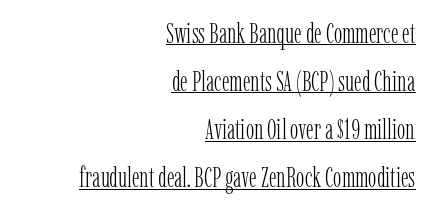
Is the letter spacing exaggerated? No — it looks like the ordinary default. Ordinary non-slanted type is in use. Do the characters align in a grid? No, the font is proportional. Glance below the letters and you will spot a drawn line.
